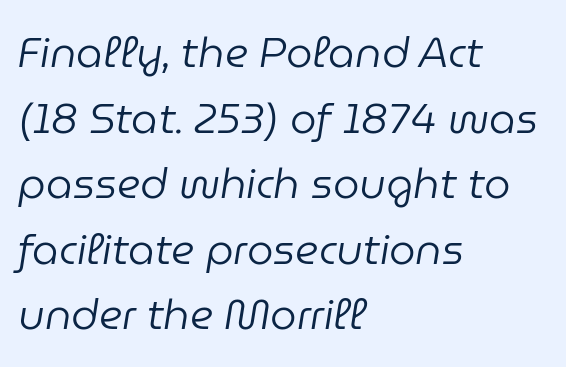
Q: Is the text bold? A: No.
Q: Is the text italic (slanted)? A: Yes, it leans right by about 9 degrees.
Q: Is the text underlined? A: No.
Q: How is the paragraph aligned? A: Left-aligned.
Q: Is the spacing between letters normal or unusually wide? A: Normal.
Q: Is the spacing between lines tight, normal or loose? A: Normal.
Q: Width (condensed, normal, or wide)? A: Normal.
Q: Stroke contrast? A: Low.
Q: x-height? A: Medium.
Q: Monospaced? A: No.
